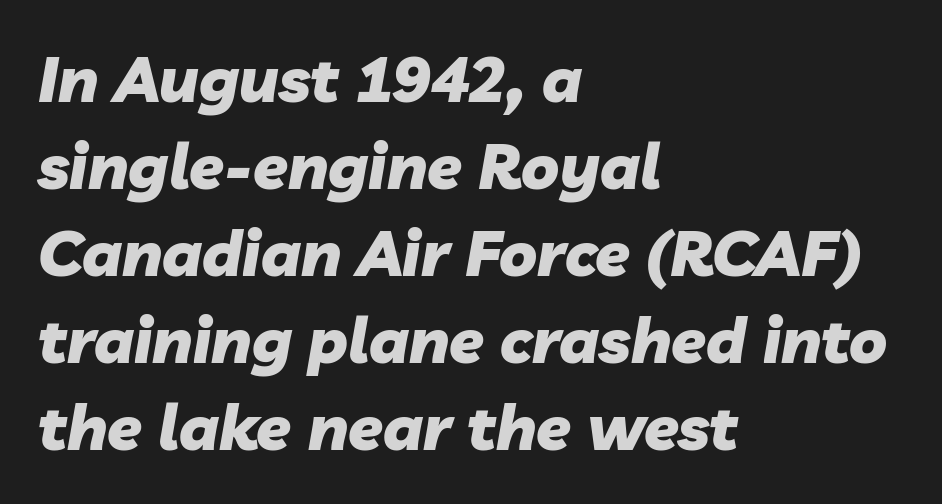
{"italic": "yes", "lean": "right", "slant_degrees": 10, "bold": "yes", "weight": "heavy", "width": "normal", "stroke_contrast": "low", "x_height": "medium", "monospaced": "no", "underline": "no", "align": "left", "line_spacing": "normal", "line_spacing_ratio": 1.38, "letter_spacing": "normal", "letter_spacing_em": 0.0, "glyph_px": 63}
